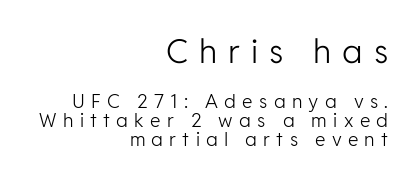
Q: Is the text bold? A: No.
Q: Is the text italic (slanted)? A: No, it is upright.
Q: Is the typeface a serif or a sans-serif typeface? A: Sans-serif.
Q: Is the text underlined? A: No.
Q: How is the paragraph aligned? A: Right-aligned.
Q: Is the spacing between letters normal or unusually wide? A: Unusually wide.
Q: Is the spacing between lines tight, normal or loose? A: Tight.
Q: Which block of text is set in a larger size, the first (top) or the second (bottom)? A: The first (top) one.
Q: Width (condensed, normal, or wide)? A: Normal.
Q: Stroke contrast? A: Low.
Q: x-height? A: Medium.
Q: Monospaced? A: No.
